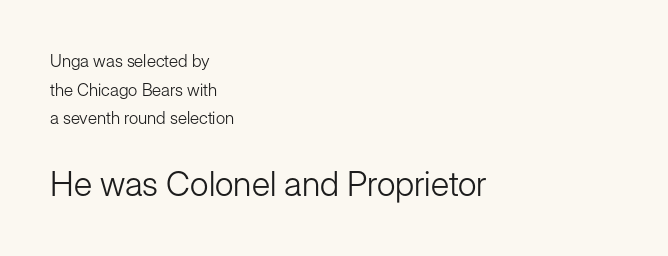
{"serif": "no", "italic": "no", "bold": "no", "weight": "light", "width": "normal", "stroke_contrast": "low", "x_height": "medium", "monospaced": "no", "underline": "no", "align": "left", "line_spacing": "normal", "line_spacing_ratio": 1.69, "letter_spacing": "normal", "letter_spacing_em": 0.0, "larger_block": "second", "size_ratio": 2.0, "glyph_px": 34}
